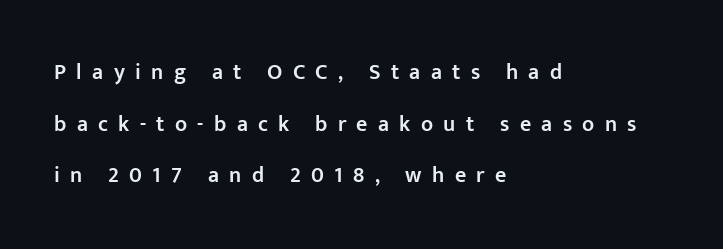
The image shows 22 px text type, upright; set left-aligned, loose line spacing (2.35x), unusually wide letter spacing (+0.47 em), not underlined.
